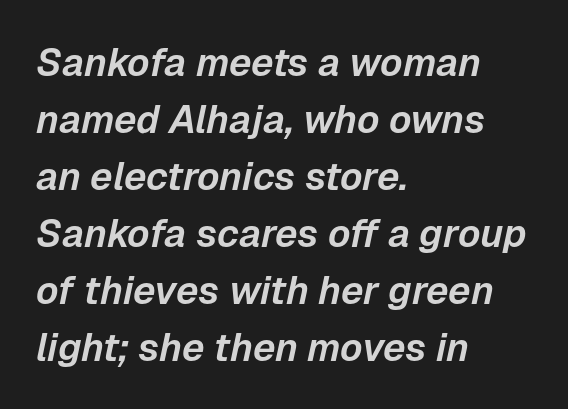
Q: Is the text italic (slanted)? A: Yes, it leans right by about 12 degrees.
Q: Is the text underlined? A: No.
Q: How is the paragraph aligned? A: Left-aligned.
Q: Is the spacing between letters normal or unusually wide? A: Normal.
Q: Is the spacing between lines tight, normal or loose? A: Normal.
Q: Width (condensed, normal, or wide)? A: Normal.
Q: Stroke contrast? A: Low.
Q: x-height? A: Medium.
Q: Monospaced? A: No.
